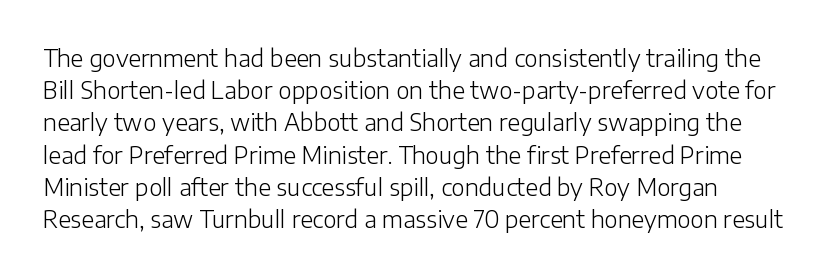
Q: Is the text bold? A: No.
Q: Is the text italic (slanted)? A: No, it is upright.
Q: Is the text underlined? A: No.
Q: Is the spacing between letters normal or unusually wide? A: Normal.
Q: Is the spacing between lines tight, normal or loose? A: Normal.
